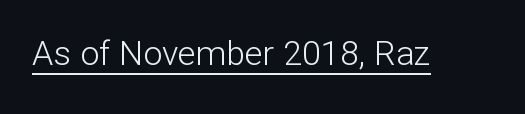
The image shows 34 px light sans-serif type, upright; set normal letter spacing, underlined; low stroke contrast and a medium x-height.
